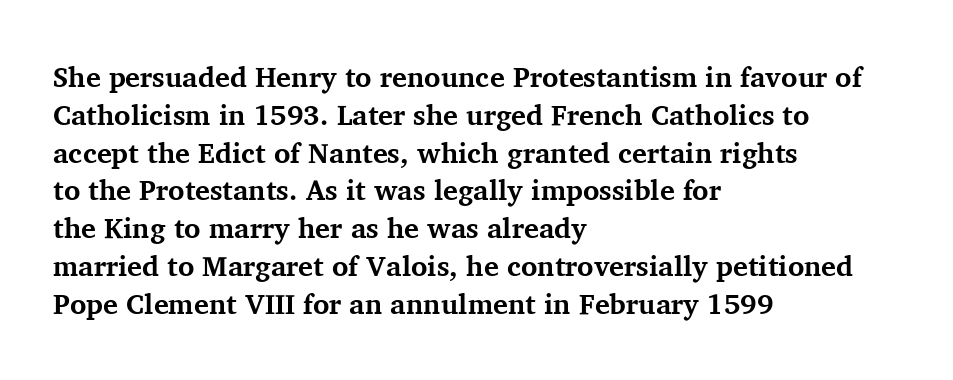
Q: Is the text bold? A: Yes.
Q: Is the text italic (slanted)? A: No, it is upright.
Q: Is the typeface a serif or a sans-serif typeface? A: Serif.
Q: Is the text underlined? A: No.
Q: How is the paragraph aligned? A: Left-aligned.
Q: Is the spacing between letters normal or unusually wide? A: Normal.
Q: Is the spacing between lines tight, normal or loose? A: Normal.
Q: Width (condensed, normal, or wide)? A: Normal.
Q: Stroke contrast? A: Medium.
Q: x-height? A: Medium.
Q: Monospaced? A: No.
